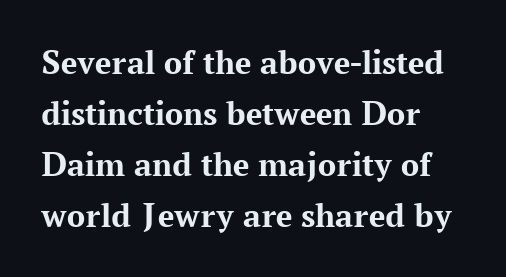
{"serif": "yes", "italic": "no", "bold": "yes", "weight": "bold", "width": "normal", "stroke_contrast": "medium", "x_height": "medium", "monospaced": "no", "underline": "no", "align": "left", "line_spacing": "normal", "line_spacing_ratio": 1.42, "letter_spacing": "normal", "letter_spacing_em": 0.0, "glyph_px": 36}
